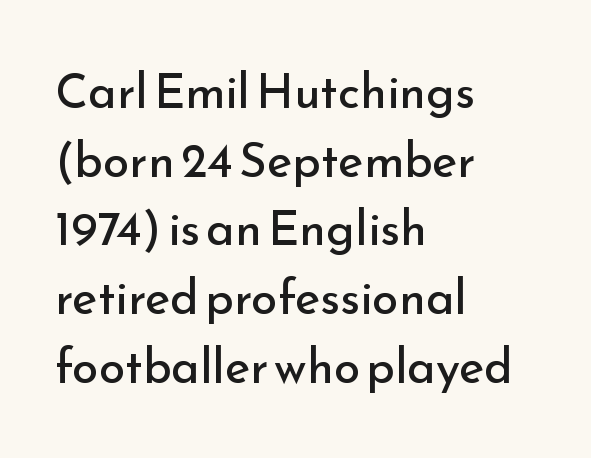
The typeface has the unassuming heft of standard copy or less. No word sits above an underline. The rendering keeps characters at their native spacing. Is this a sans? Yes — the strokes have no serifs. Every stem runs plumb, perpendicular to the baseline.
